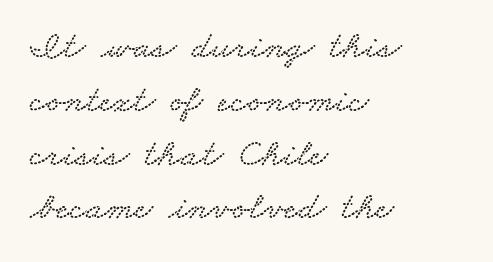
{"serif": "yes", "width": "wide", "stroke_contrast": "low", "x_height": "small", "monospaced": "no", "underline": "no", "align": "left", "line_spacing": "normal", "line_spacing_ratio": 1.38, "letter_spacing": "normal", "letter_spacing_em": 0.0, "glyph_px": 39}
